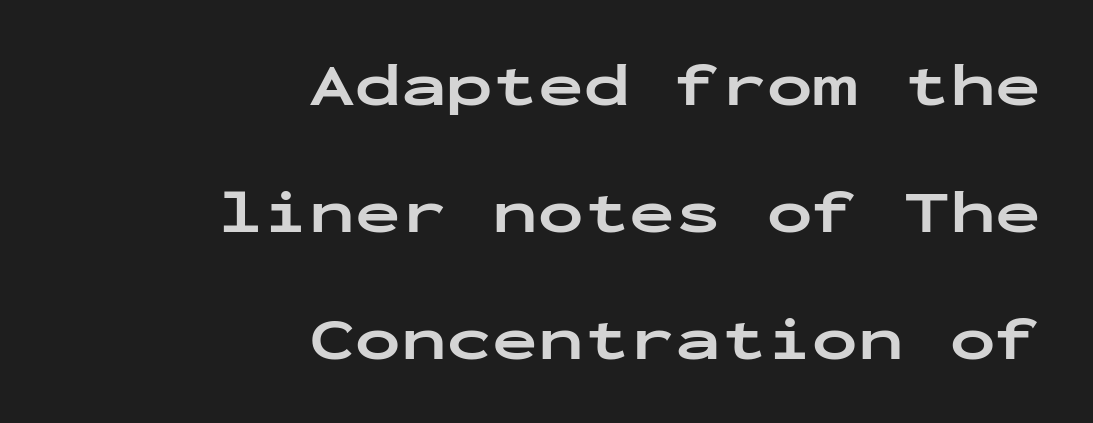
The image shows 61 px bold, wide sans-serif type, upright, monospaced; set right-aligned, loose line spacing (2.08x), normal letter spacing, not underlined; low stroke contrast and a medium x-height.
